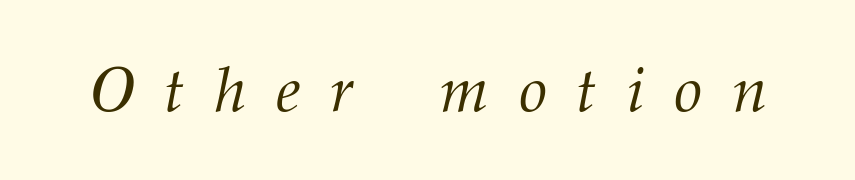
Q: Is the text bold? A: No.
Q: Is the text italic (slanted)? A: Yes, it leans right by about 12 degrees.
Q: Is the typeface a serif or a sans-serif typeface? A: Serif.
Q: Is the text underlined? A: No.
Q: Is the spacing between letters normal or unusually wide? A: Unusually wide.
Q: Width (condensed, normal, or wide)? A: Normal.
Q: Stroke contrast? A: Medium.
Q: x-height? A: Medium.
Q: Monospaced? A: No.
